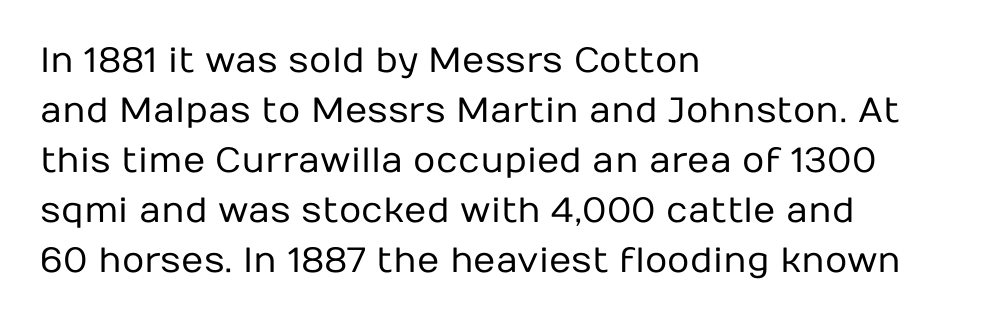
Layout note: lines flush left. It's the straight-up-and-down kind of type. The passage shown is typed in a proportional face where columns would drift. Evenly set lines give the paragraph a standard silhouette.
